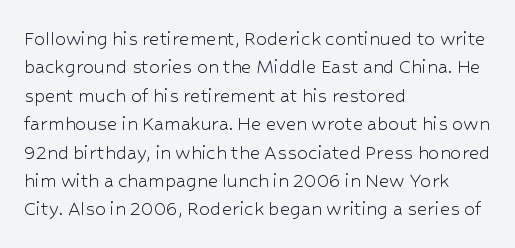
The image shows 22 px text type, upright; set left-aligned, normal line spacing (1.29x), normal letter spacing, not underlined.
